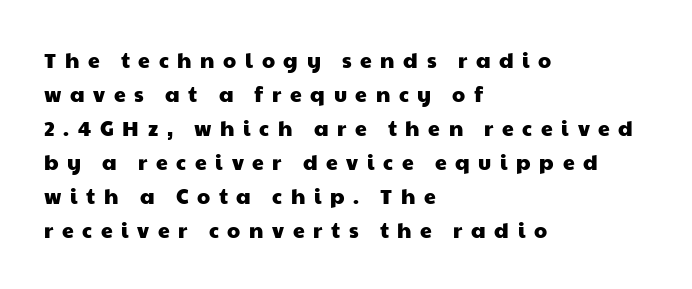
Q: Is the text underlined? A: No.
Q: How is the paragraph aligned? A: Left-aligned.
Q: Is the spacing between letters normal or unusually wide? A: Unusually wide.
Q: Is the spacing between lines tight, normal or loose? A: Normal.
